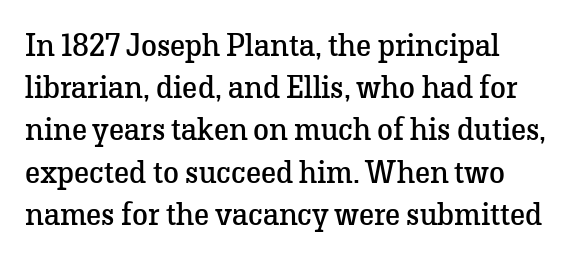
Caption: standard tracking, unaltered. Rendered with straight, roman letterforms. The lines in this sample share a left origin and differ only in where they stop. Students, observe: this is what conventionally led text looks like.
